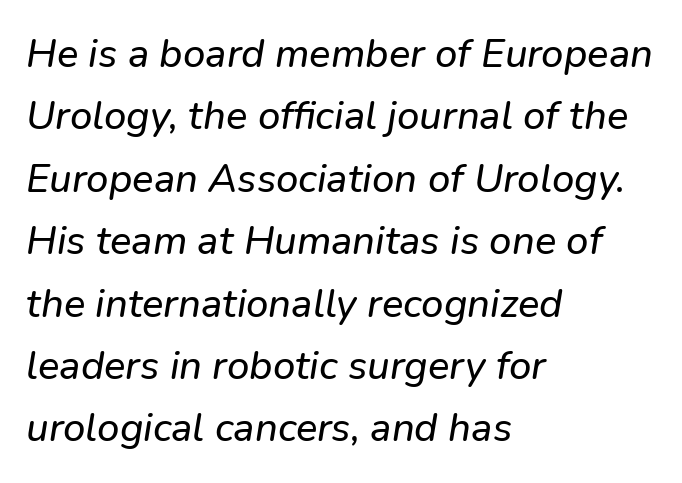
The image shows 40 px sans-serif type; set left-aligned, normal line spacing (1.56x), normal letter spacing, not underlined; low stroke contrast and a medium x-height.
